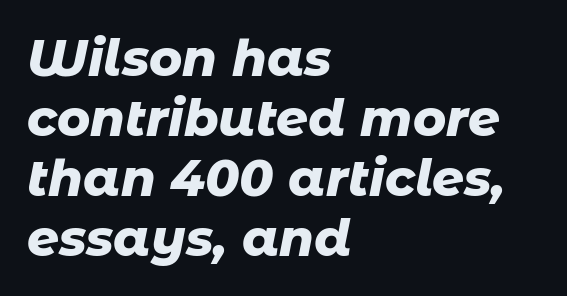
The image shows 50 px heavy type, italic (leaning right); set left-aligned, line spacing 1.2x, normal letter spacing, not underlined; low stroke contrast and a medium x-height.
